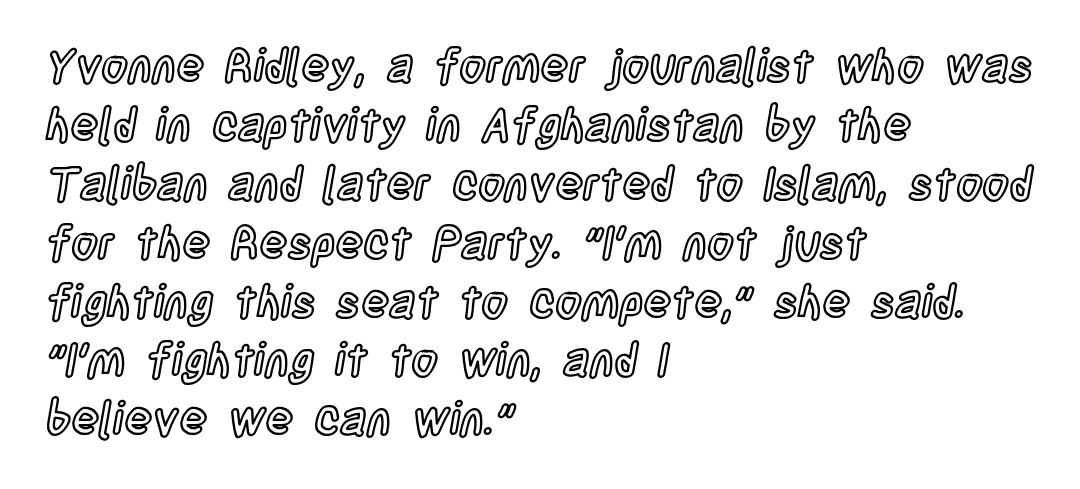
The image shows 46 px condensed type; set left-aligned, normal line spacing (1.28x), normal letter spacing, not underlined; a large x-height.
